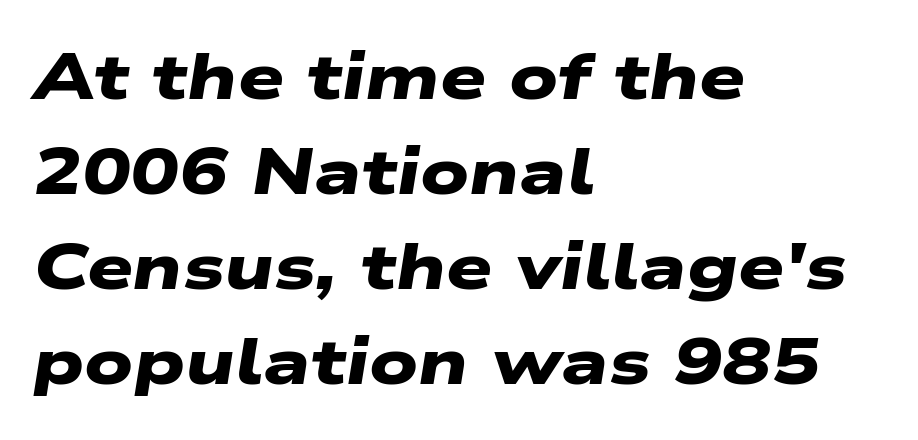
Q: Is the text bold? A: Yes.
Q: Is the typeface a serif or a sans-serif typeface? A: Sans-serif.
Q: Is the text underlined? A: No.
Q: How is the paragraph aligned? A: Left-aligned.
Q: Is the spacing between letters normal or unusually wide? A: Normal.
Q: Is the spacing between lines tight, normal or loose? A: Normal.
Q: Width (condensed, normal, or wide)? A: Wide.
Q: Stroke contrast? A: Low.
Q: x-height? A: Medium.
Q: Monospaced? A: No.
